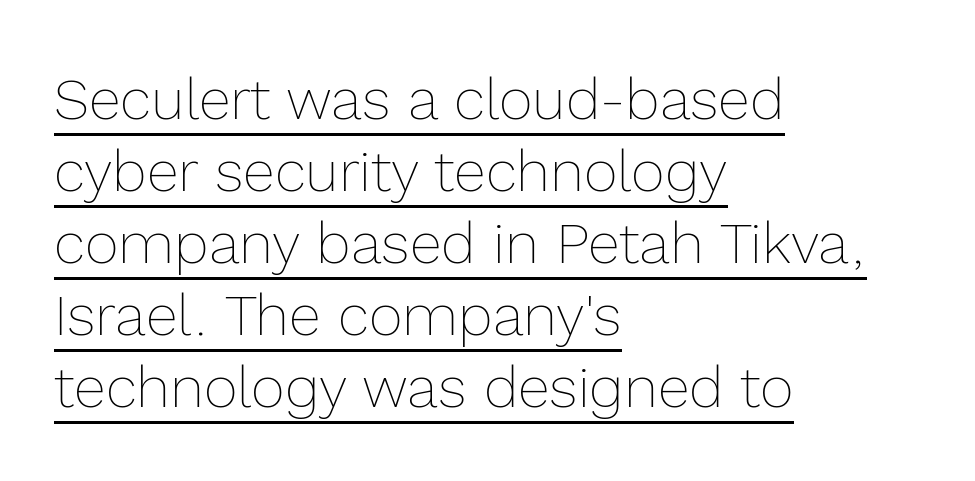
{"italic": "no", "bold": "no", "weight": "thin", "width": "normal", "x_height": "medium", "monospaced": "no", "underline": "yes", "align": "left", "line_spacing_ratio": 1.24, "letter_spacing": "normal", "letter_spacing_em": 0.0, "glyph_px": 58}
